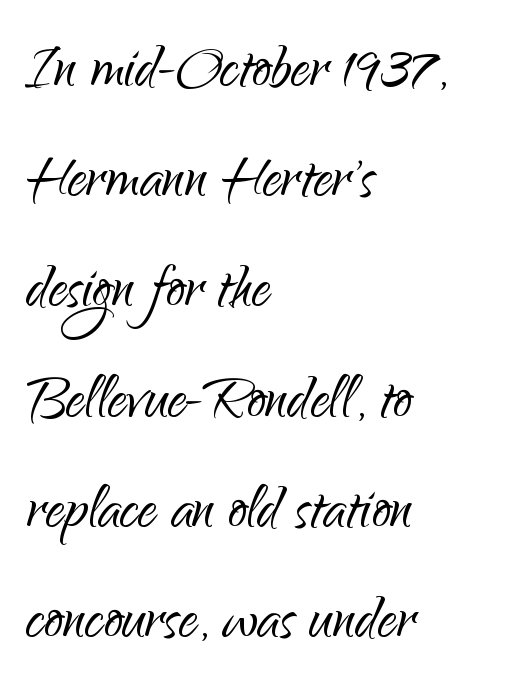
Q: Is the text bold? A: No.
Q: Is the text italic (slanted)? A: Yes.
Q: Is the typeface a serif or a sans-serif typeface? A: Sans-serif.
Q: Is the text underlined? A: No.
Q: How is the paragraph aligned? A: Left-aligned.
Q: Is the spacing between letters normal or unusually wide? A: Normal.
Q: Is the spacing between lines tight, normal or loose? A: Normal.
Q: Width (condensed, normal, or wide)? A: Normal.
Q: Stroke contrast? A: Low.
Q: x-height? A: Small.
Q: Monospaced? A: No.
